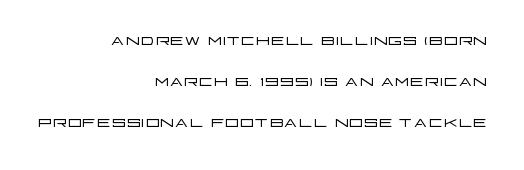
{"italic": "no", "bold": "no", "underline": "no", "align": "right", "line_spacing_ratio": 1.87, "letter_spacing": "normal", "letter_spacing_em": 0.0, "glyph_px": 22}
